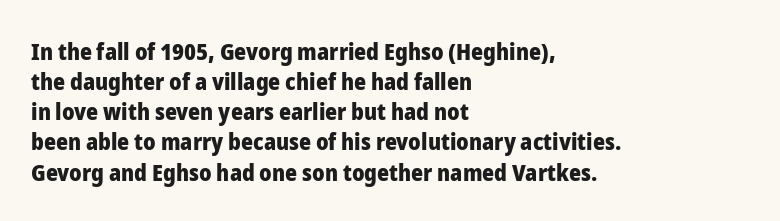
Q: Is the text bold? A: Yes.
Q: Is the text italic (slanted)? A: No, it is upright.
Q: Is the text underlined? A: No.
Q: How is the paragraph aligned? A: Left-aligned.
Q: Is the spacing between letters normal or unusually wide? A: Normal.
Q: Is the spacing between lines tight, normal or loose? A: Normal.
